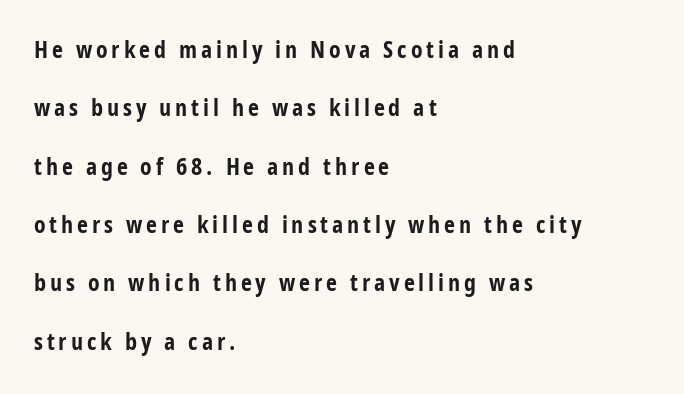
This sample trades compactness for vertical openness between lines. Strokes here are thick enough to call this a true bold. This rendering uses left alignment, leaving the right contour irregular. The lettering stays uniformly vertical, giving the passage a roman look. No word sits above an underline.
